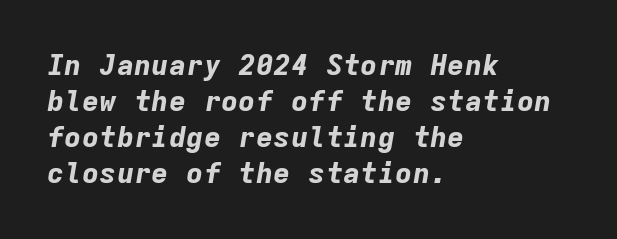
Q: Is the text bold? A: Yes.
Q: Is the text italic (slanted)? A: Yes, it leans right by about 9 degrees.
Q: Is the text underlined? A: No.
Q: How is the paragraph aligned? A: Left-aligned.
Q: Is the spacing between letters normal or unusually wide? A: Normal.
Q: Width (condensed, normal, or wide)? A: Normal.
Q: Stroke contrast? A: Low.
Q: x-height? A: Medium.
Q: Monospaced? A: Yes.
